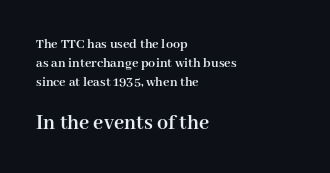
Q: Is the text bold? A: Yes.
Q: Is the text italic (slanted)? A: No, it is upright.
Q: Is the text underlined? A: No.
Q: How is the paragraph aligned? A: Left-aligned.
Q: Is the spacing between letters normal or unusually wide? A: Normal.
Q: Is the spacing between lines tight, normal or loose? A: Normal.
Q: Which block of text is set in a larger size, the first (top) or the second (bottom)? A: The second (bottom) one.
